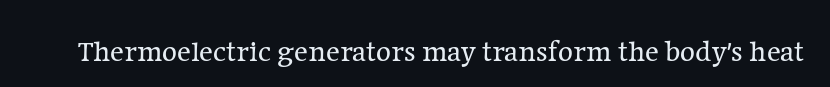
{"serif": "yes", "italic": "no", "bold": "no", "weight": "regular", "width": "normal", "stroke_contrast": "low", "x_height": "medium", "monospaced": "no", "underline": "no", "letter_spacing": "normal", "letter_spacing_em": 0.0, "glyph_px": 29}
